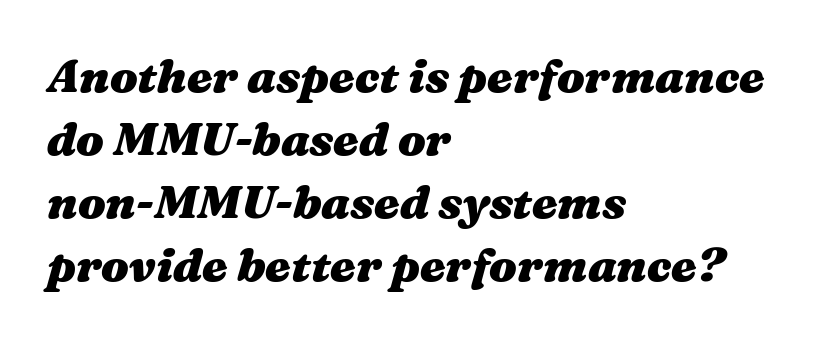
{"italic": "yes", "lean": "right", "slant_degrees": 16, "bold": "yes", "weight": "heavy", "width": "wide", "stroke_contrast": "medium", "x_height": "medium", "monospaced": "no", "underline": "no", "align": "left", "line_spacing": "normal", "line_spacing_ratio": 1.37, "letter_spacing": "normal", "letter_spacing_em": 0.0, "glyph_px": 46}
